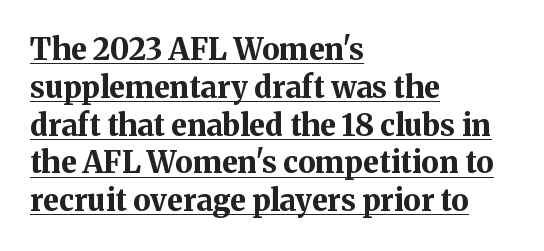
The image shows 30 px bold serif type, upright; set left-aligned, normal line spacing (1.26x), normal letter spacing, underlined; medium stroke contrast and a medium x-height.
